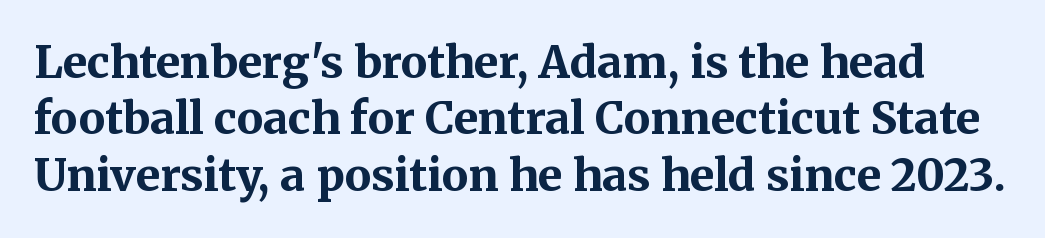
Q: Is the text bold? A: Yes.
Q: Is the text italic (slanted)? A: No, it is upright.
Q: Is the typeface a serif or a sans-serif typeface? A: Serif.
Q: Is the text underlined? A: No.
Q: Is the spacing between letters normal or unusually wide? A: Normal.
Q: Is the spacing between lines tight, normal or loose? A: Normal.
Q: Width (condensed, normal, or wide)? A: Normal.
Q: Stroke contrast? A: Medium.
Q: x-height? A: Medium.
Q: Monospaced? A: No.
